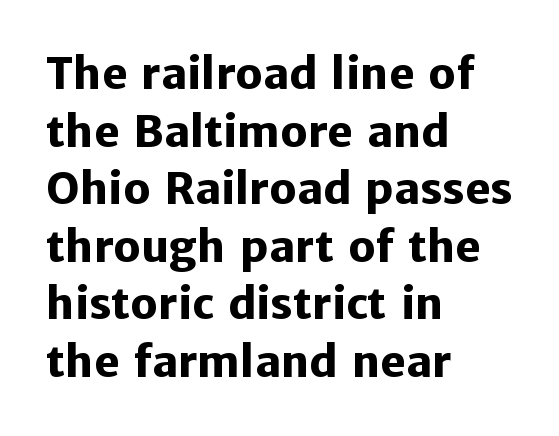
Look at the stroke-to-counter ratio: heavy, a bold. The lines sit at an ordinary, default distance from one another. Rendered with straight, roman letterforms. Standard letterfit; no display-style spreading of the glyphs. Descenders are the only things crossing below the line. The passage is arranged the way most books set body copy — flush left.
